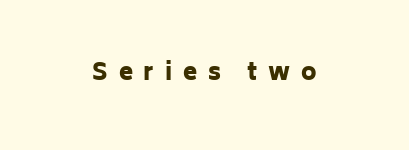
Q: Is the text bold? A: Yes.
Q: Is the text italic (slanted)? A: No, it is upright.
Q: Is the text underlined? A: No.
Q: How is the paragraph aligned? A: Centered.
Q: Is the spacing between letters normal or unusually wide? A: Unusually wide.
